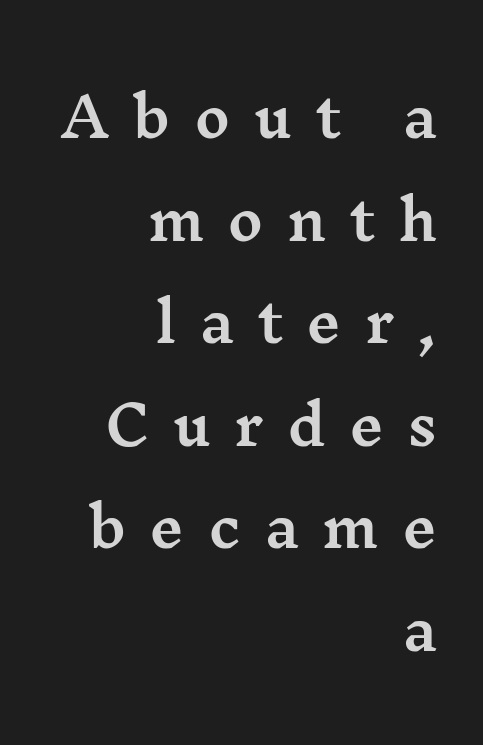
{"serif": "yes", "italic": "no", "width": "wide", "stroke_contrast": "medium", "x_height": "medium", "monospaced": "no", "underline": "no", "align": "right", "line_spacing": "loose", "line_spacing_ratio": 1.9, "letter_spacing": "wide", "letter_spacing_em": 0.43, "glyph_px": 54}
